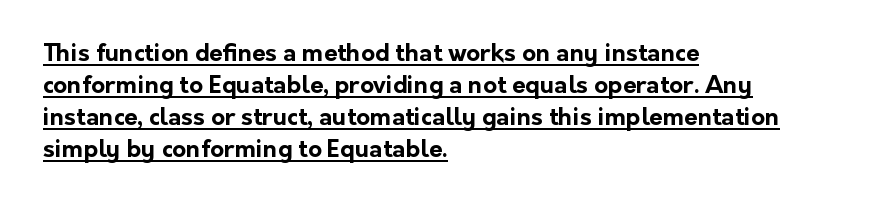
Q: Is the text bold? A: Yes.
Q: Is the text italic (slanted)? A: No, it is upright.
Q: Is the text underlined? A: Yes.
Q: How is the paragraph aligned? A: Left-aligned.
Q: Is the spacing between letters normal or unusually wide? A: Normal.
Q: Is the spacing between lines tight, normal or loose? A: Normal.
